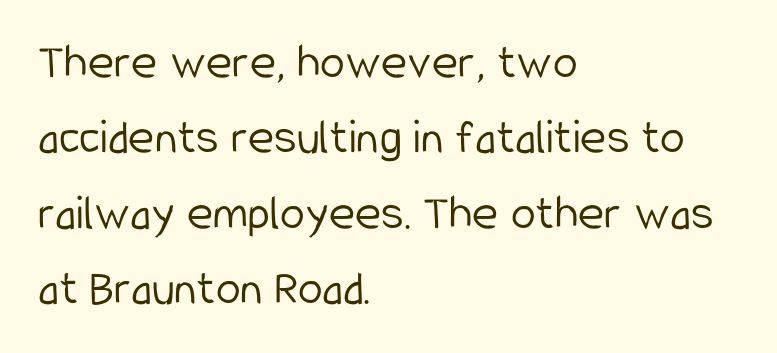
{"serif": "no", "italic": "no", "bold": "no", "weight": "light", "width": "condensed", "stroke_contrast": "low", "x_height": "medium", "monospaced": "no", "underline": "no", "align": "left", "line_spacing": "normal", "line_spacing_ratio": 1.51, "letter_spacing": "normal", "letter_spacing_em": 0.0, "glyph_px": 50}
